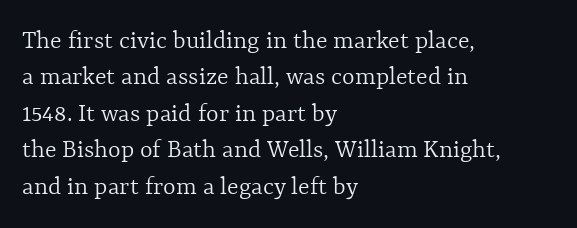
Q: Is the text bold? A: No.
Q: Is the text italic (slanted)? A: No, it is upright.
Q: Is the text underlined? A: No.
Q: How is the paragraph aligned? A: Left-aligned.
Q: Is the spacing between letters normal or unusually wide? A: Normal.
Q: Is the spacing between lines tight, normal or loose? A: Normal.
